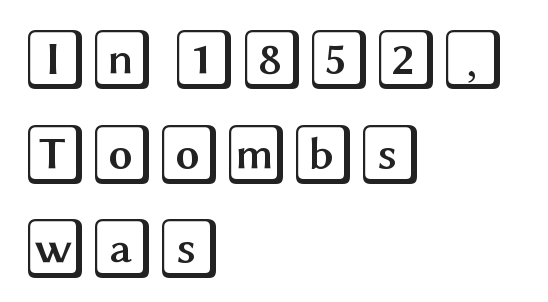
Q: Is the text italic (slanted)? A: No, it is upright.
Q: Is the text underlined? A: No.
Q: How is the paragraph aligned? A: Left-aligned.
Q: Is the spacing between letters normal or unusually wide? A: Normal.
Q: Is the spacing between lines tight, normal or loose? A: Normal.
Q: Width (condensed, normal, or wide)? A: Wide.
Q: x-height? A: Large.
